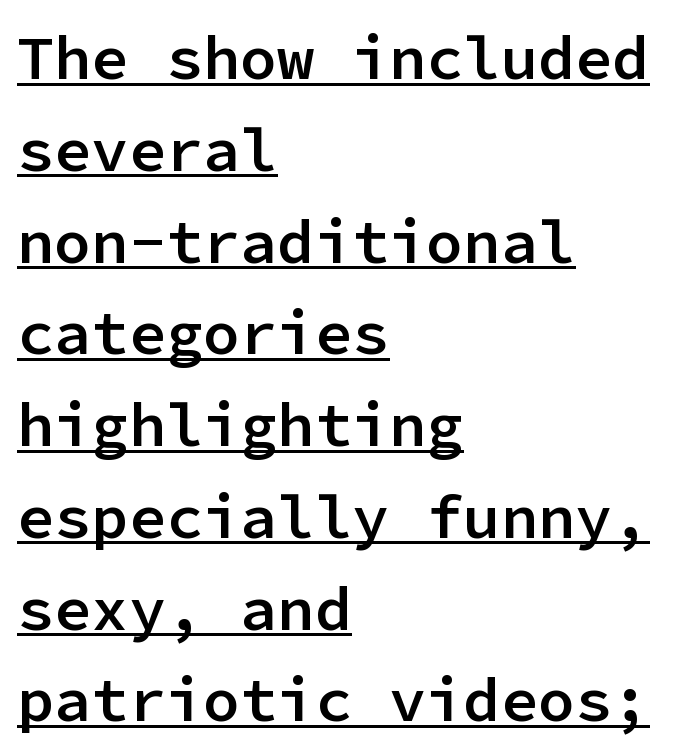
The passage shown is typed in a monospace face where columns stay perfectly aligned. A baseline rule has been typeset under these characters. Observe the absence of serifs on each vertical stroke in this sample. Compared with typical body copy, the letter spacing here is the same. Leftover space on each line is placed entirely after the last word.
